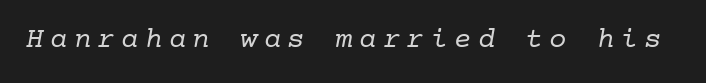
Q: Is the text bold? A: No.
Q: Is the typeface a serif or a sans-serif typeface? A: Serif.
Q: Is the text underlined? A: No.
Q: Is the spacing between letters normal or unusually wide? A: Unusually wide.
Q: Width (condensed, normal, or wide)? A: Normal.
Q: Stroke contrast? A: Low.
Q: x-height? A: Medium.
Q: Monospaced? A: Yes.
